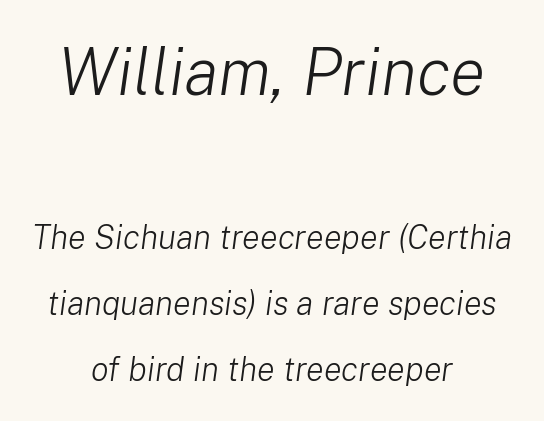
Q: Is the text bold? A: No.
Q: Is the text italic (slanted)? A: Yes, it leans right by about 8 degrees.
Q: Is the text underlined? A: No.
Q: How is the paragraph aligned? A: Centered.
Q: Is the spacing between letters normal or unusually wide? A: Normal.
Q: Is the spacing between lines tight, normal or loose? A: Loose.
Q: Which block of text is set in a larger size, the first (top) or the second (bottom)? A: The first (top) one.
Q: Width (condensed, normal, or wide)? A: Normal.
Q: Stroke contrast? A: Low.
Q: x-height? A: Medium.
Q: Monospaced? A: No.
